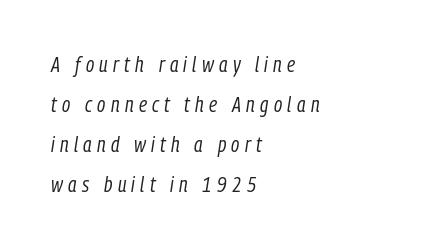
{"italic": "yes", "lean": "right", "slant_degrees": 9, "bold": "no", "underline": "no", "align": "left", "line_spacing": "loose", "line_spacing_ratio": 1.9, "letter_spacing": "wide", "letter_spacing_em": 0.25, "glyph_px": 21}
